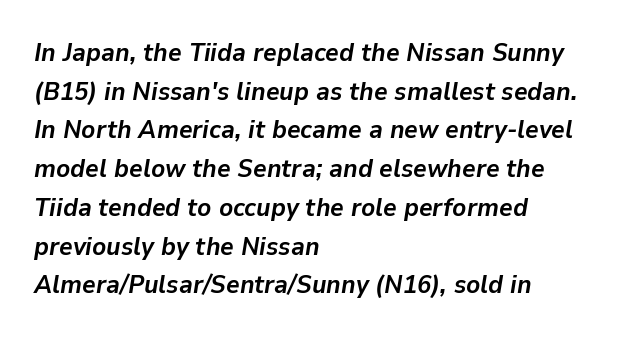
The image shows 26 px bold type, italic (leaning right); set left-aligned, normal line spacing (1.49x), normal letter spacing, not underlined.
